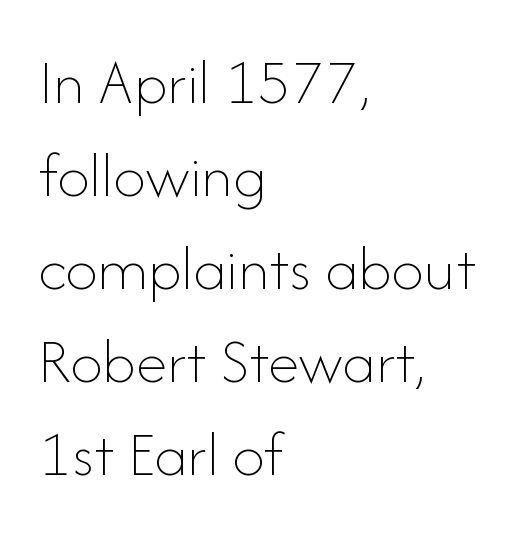
Q: Is the text bold? A: No.
Q: Is the text italic (slanted)? A: No, it is upright.
Q: Is the text underlined? A: No.
Q: How is the paragraph aligned? A: Left-aligned.
Q: Is the spacing between letters normal or unusually wide? A: Normal.
Q: Is the spacing between lines tight, normal or loose? A: Normal.
Q: Width (condensed, normal, or wide)? A: Normal.
Q: Stroke contrast? A: Low.
Q: x-height? A: Small.
Q: Monospaced? A: No.
